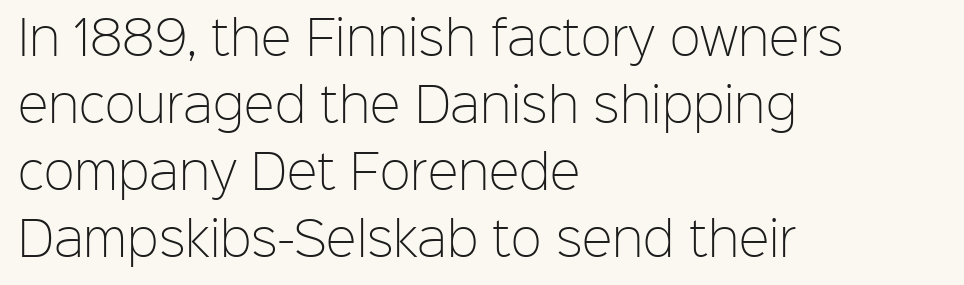
Q: Is the text bold? A: No.
Q: Is the text italic (slanted)? A: No, it is upright.
Q: Is the typeface a serif or a sans-serif typeface? A: Sans-serif.
Q: Is the text underlined? A: No.
Q: How is the paragraph aligned? A: Left-aligned.
Q: Is the spacing between letters normal or unusually wide? A: Normal.
Q: Is the spacing between lines tight, normal or loose? A: Normal.
Q: Width (condensed, normal, or wide)? A: Normal.
Q: Stroke contrast? A: Low.
Q: x-height? A: Medium.
Q: Monospaced? A: No.
